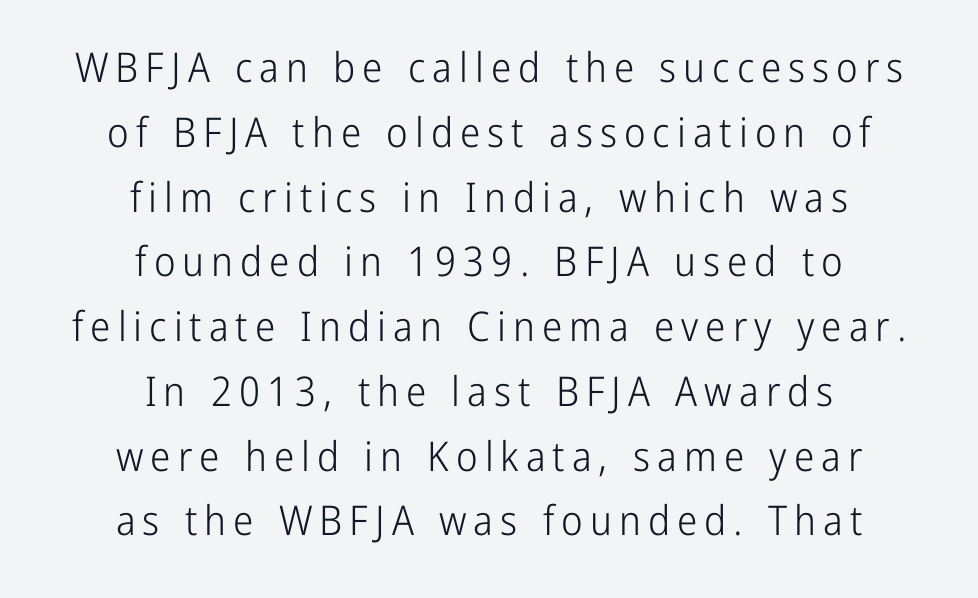
Q: Is the text bold? A: No.
Q: Is the text italic (slanted)? A: No, it is upright.
Q: Is the typeface a serif or a sans-serif typeface? A: Sans-serif.
Q: Is the text underlined? A: No.
Q: How is the paragraph aligned? A: Centered.
Q: Is the spacing between lines tight, normal or loose? A: Normal.
Q: Width (condensed, normal, or wide)? A: Condensed.
Q: Stroke contrast? A: Low.
Q: x-height? A: Medium.
Q: Monospaced? A: No.
